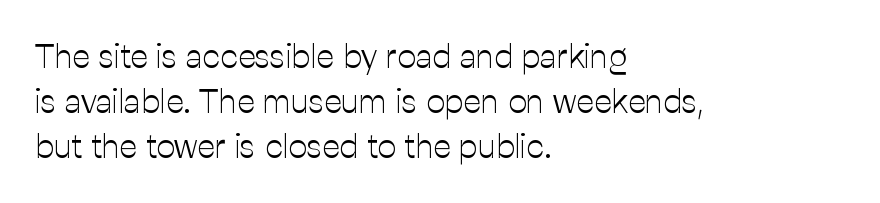
The image shows 33 px light sans-serif type, upright; set left-aligned, normal line spacing (1.36x), normal letter spacing, not underlined; low stroke contrast and a medium x-height.
